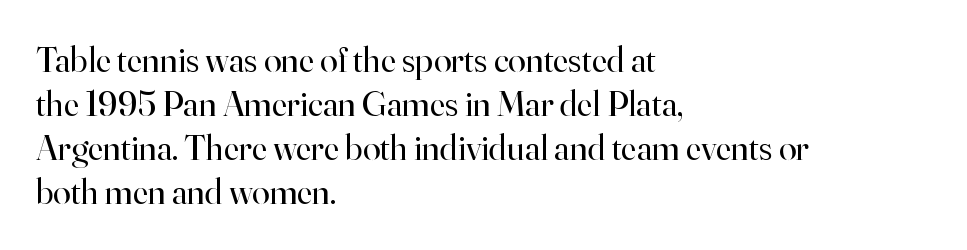
The font is comparable to plain body text, perhaps lighter. Nope, not italic — everything's standing straight. The typeface chosen for these lines features serifs. The line texture is even and compact thanks to regular tracking. The paragraph has a hard left edge and a soft right edge.
